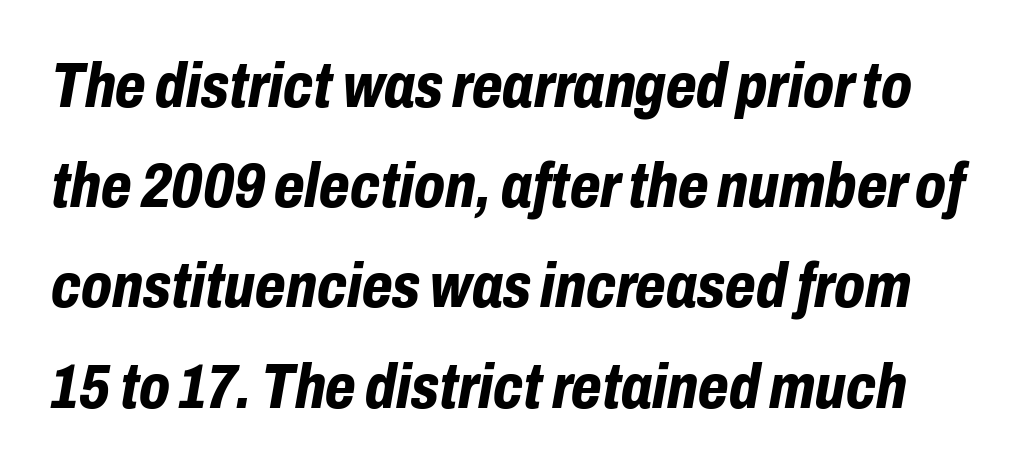
Slant detected: the letters are inclined. The strip under each line holds only bare page. Here the designer chose a conventional face with non-uniform glyph widths. Typesetter's note: full bold, strokes at maximum text heaviness. The vertical gap from one line to the next is medium.
